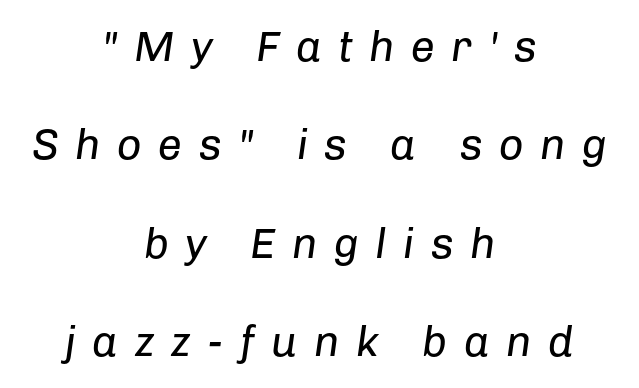
{"italic": "yes", "lean": "right", "slant_degrees": 8, "bold": "no", "weight": "regular", "width": "normal", "stroke_contrast": "low", "x_height": "medium", "monospaced": "no", "underline": "no", "align": "center", "line_spacing": "loose", "line_spacing_ratio": 2.29, "letter_spacing": "wide", "letter_spacing_em": 0.38, "glyph_px": 43}
